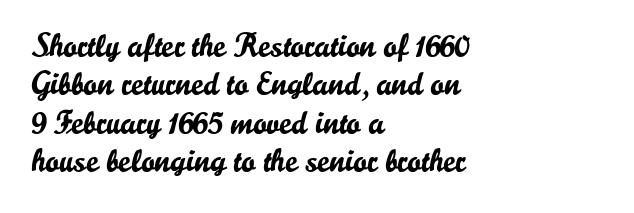
{"serif": "no", "width": "normal", "stroke_contrast": "low", "x_height": "small", "monospaced": "no", "underline": "no", "align": "left", "line_spacing_ratio": 1.16, "letter_spacing": "normal", "letter_spacing_em": 0.0, "glyph_px": 33}
